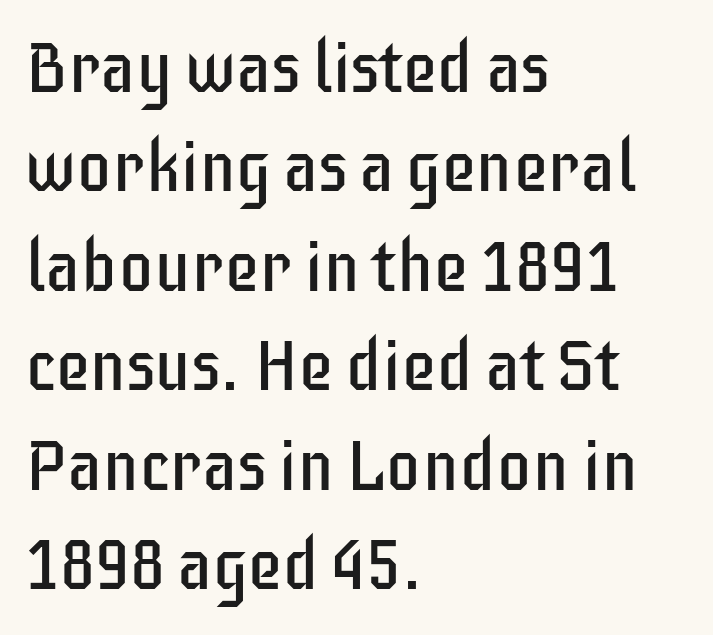
{"serif": "no", "italic": "no", "bold": "no", "weight": "regular", "width": "condensed", "stroke_contrast": "low", "x_height": "large", "monospaced": "no", "underline": "no", "align": "left", "line_spacing": "normal", "line_spacing_ratio": 1.4, "letter_spacing": "normal", "letter_spacing_em": 0.0, "glyph_px": 71}
